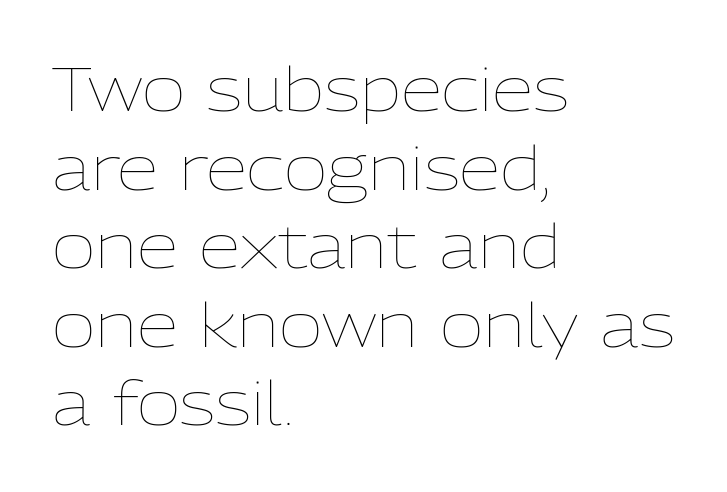
Q: Is the text bold? A: No.
Q: Is the text italic (slanted)? A: No, it is upright.
Q: Is the text underlined? A: No.
Q: How is the paragraph aligned? A: Left-aligned.
Q: Is the spacing between letters normal or unusually wide? A: Normal.
Q: Is the spacing between lines tight, normal or loose? A: Normal.
Q: Width (condensed, normal, or wide)? A: Normal.
Q: Stroke contrast? A: Low.
Q: x-height? A: Medium.
Q: Monospaced? A: No.
